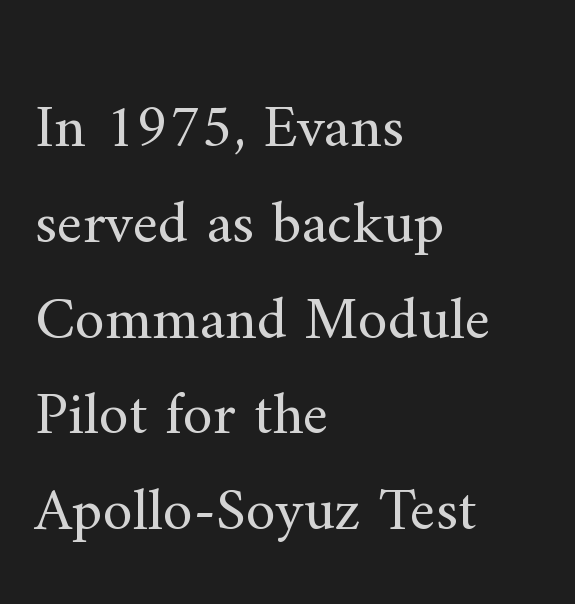
{"serif": "yes", "italic": "no", "bold": "no", "weight": "regular", "width": "normal", "stroke_contrast": "medium", "x_height": "small", "monospaced": "no", "underline": "no", "align": "left", "line_spacing": "normal", "line_spacing_ratio": 1.57, "letter_spacing": "normal", "letter_spacing_em": 0.0, "glyph_px": 61}
